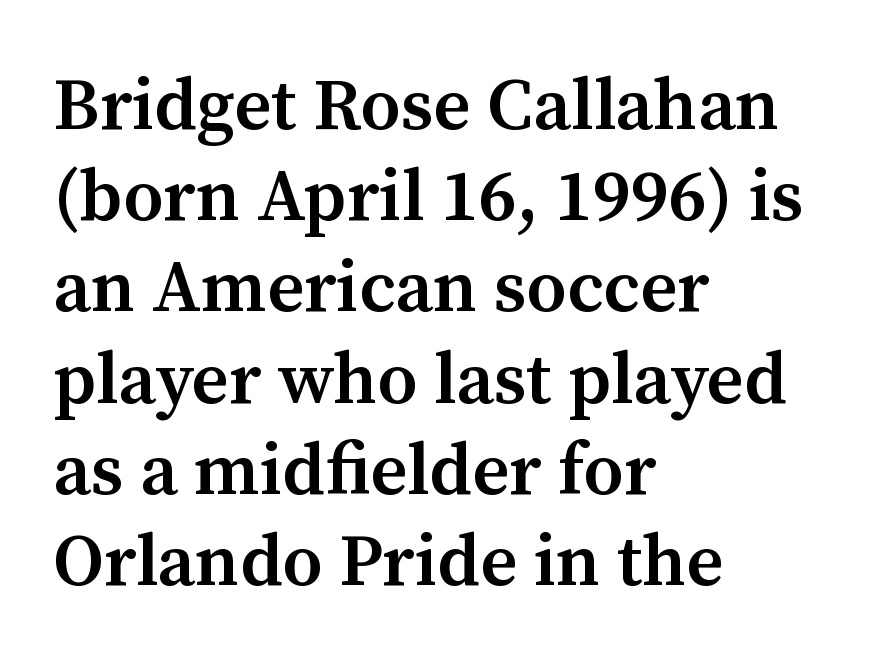
Each letter keeps its own natural width here, so spacing adapts to shape. The lettering holds an erect, upright posture throughout. A student would call this left alignment; a typographer would say flush left, rag right. Unmarked baselines from the first word to the last.
